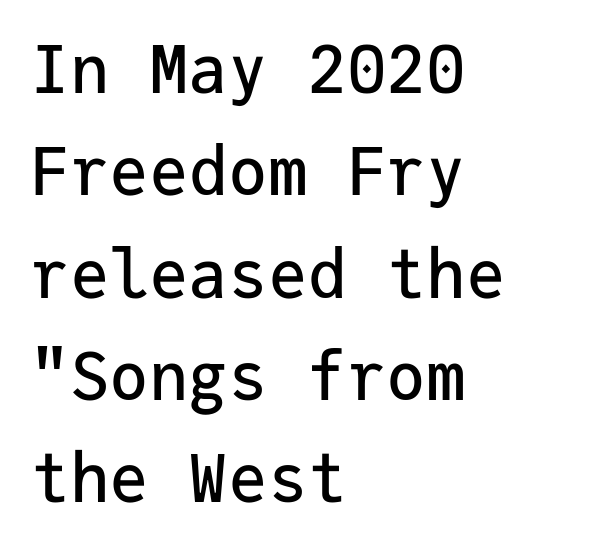
Alignment: flush left. Think of a typewriter: that constant character pitch is what you see here. Whoever set this chose a conventional vertical rhythm. The type is set solid horizontally, with unmodified tracking. The lettering holds an erect, upright posture throughout. Decoration check: the copy has no underline.
